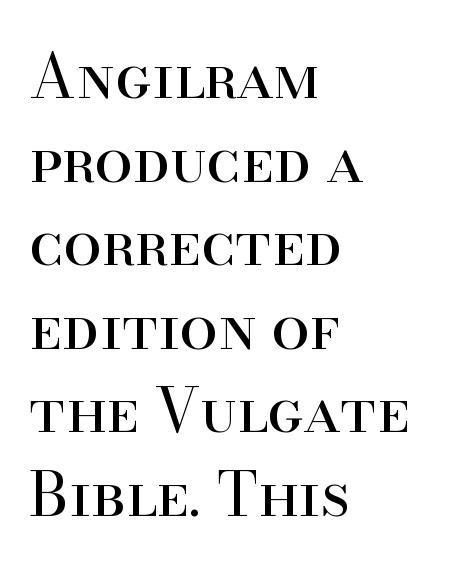
The image shows 61 px regular-weight serif type, upright; set left-aligned, normal line spacing (1.37x), normal letter spacing, not underlined; high stroke contrast and a small x-height.
